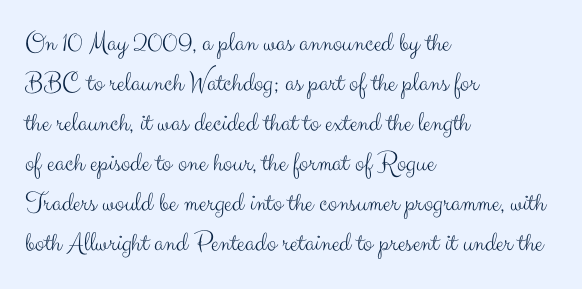
{"serif": "no", "bold": "no", "weight": "light", "width": "normal", "stroke_contrast": "medium", "x_height": "small", "monospaced": "no", "underline": "no", "align": "left", "line_spacing": "normal", "line_spacing_ratio": 1.43, "letter_spacing": "normal", "letter_spacing_em": 0.0, "glyph_px": 28}
